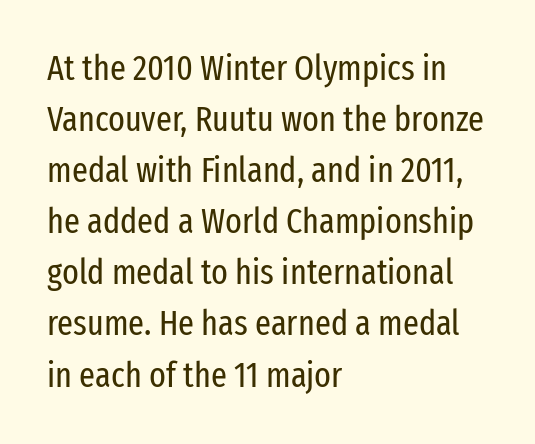
{"serif": "no", "italic": "no", "bold": "no", "weight": "regular", "width": "condensed", "stroke_contrast": "low", "x_height": "medium", "monospaced": "no", "underline": "no", "align": "left", "line_spacing": "normal", "line_spacing_ratio": 1.46, "letter_spacing": "normal", "letter_spacing_em": 0.0, "glyph_px": 35}
